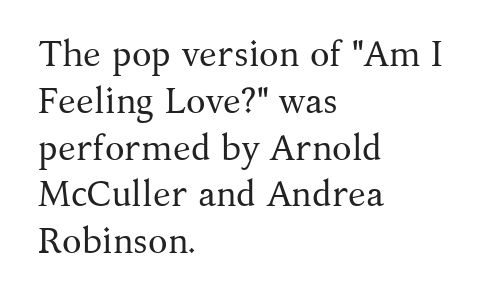
Proportional: the letters do not fall into vertical columns. A typesetter would label this face a serif. The lines in this sample share a left origin and differ only in where they stop. Vertical strokes here are truly vertical. Default kerning and tracking; the words read as compact shapes. Stroke mass is kept to a normal reading level or below.
